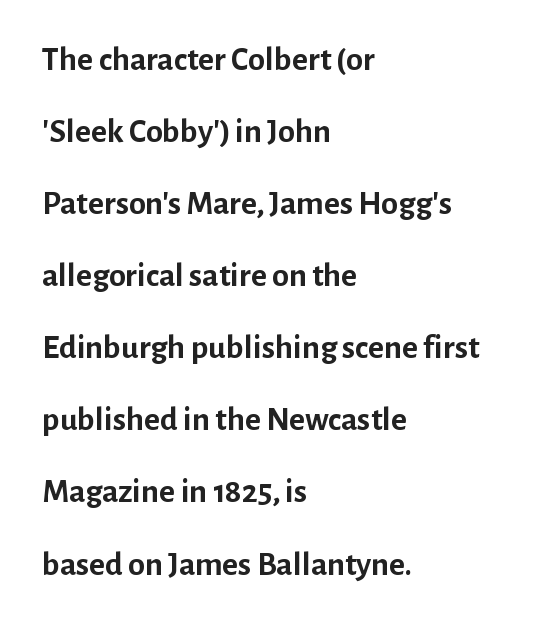
{"serif": "no", "italic": "no", "bold": "yes", "weight": "semibold", "width": "normal", "stroke_contrast": "low", "x_height": "medium", "monospaced": "no", "underline": "no", "align": "left", "line_spacing": "loose", "line_spacing_ratio": 2.12, "letter_spacing": "normal", "letter_spacing_em": 0.0, "glyph_px": 34}
